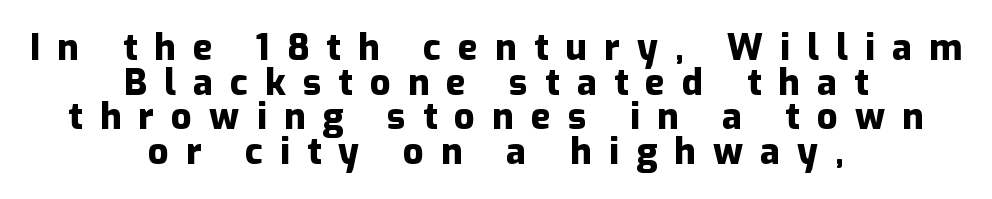
The image shows 36 px heavy sans-serif type, upright; set centered, tight line spacing (0.96x), unusually wide letter spacing (+0.48 em), not underlined; low stroke contrast and a medium x-height.
